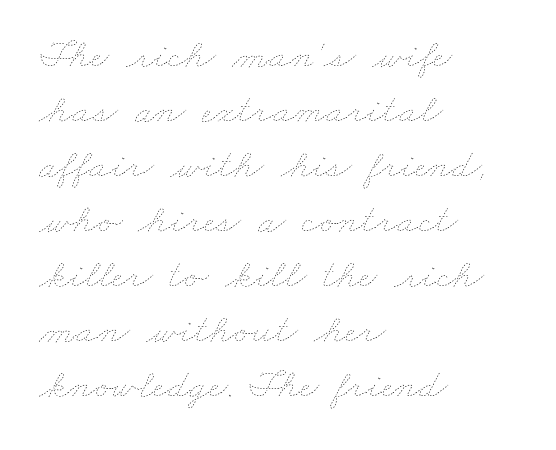
These lines are rendered in a variable-pitch font. Bare-footed words on every line. No chunkiness to these letters — they're not bold. Caption: multi-line text, flush left, ragged right.
